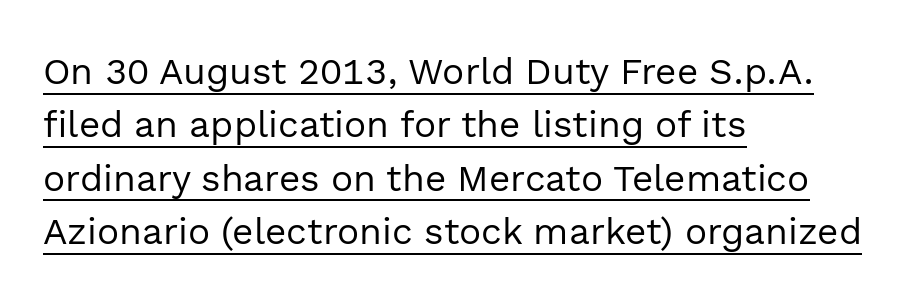
{"serif": "no", "italic": "no", "bold": "no", "weight": "regular", "width": "normal", "x_height": "medium", "monospaced": "no", "underline": "yes", "align": "left", "line_spacing": "normal", "line_spacing_ratio": 1.44, "letter_spacing": "normal", "letter_spacing_em": 0.0, "glyph_px": 37}
